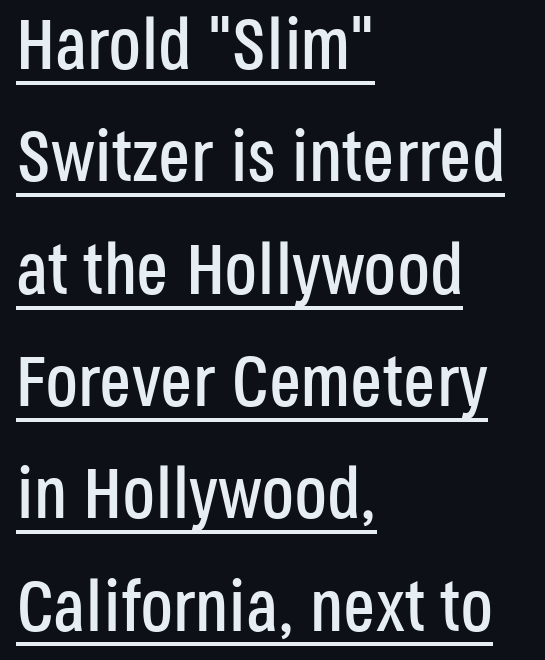
Q: Is the text italic (slanted)? A: No, it is upright.
Q: Is the typeface a serif or a sans-serif typeface? A: Sans-serif.
Q: Is the text underlined? A: Yes.
Q: How is the paragraph aligned? A: Left-aligned.
Q: Is the spacing between letters normal or unusually wide? A: Normal.
Q: Is the spacing between lines tight, normal or loose? A: Normal.
Q: Width (condensed, normal, or wide)? A: Condensed.
Q: Stroke contrast? A: Low.
Q: x-height? A: Large.
Q: Monospaced? A: No.
